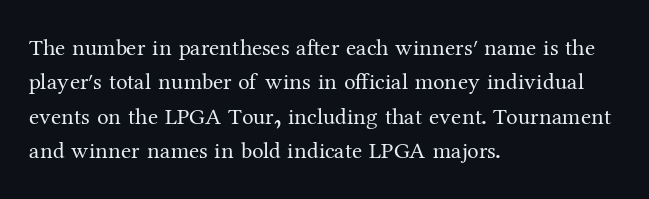
The image shows 23 px text type, upright; set left-aligned, normal line spacing (1.49x), normal letter spacing, not underlined.
